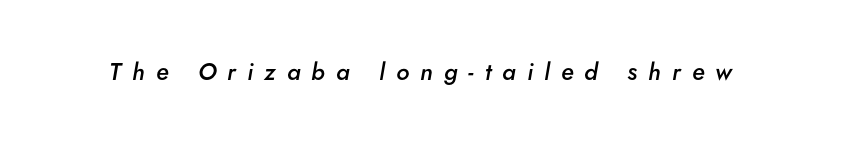
{"italic": "yes", "lean": "right", "slant_degrees": 5, "bold": "semi", "underline": "no", "letter_spacing": "wide", "letter_spacing_em": 0.46, "glyph_px": 24}
